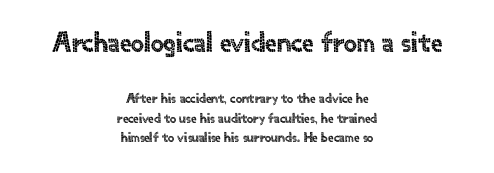
{"serif": "no", "italic": "no", "width": "normal", "x_height": "small", "monospaced": "no", "underline": "no", "align": "center", "line_spacing": "normal", "line_spacing_ratio": 1.38, "letter_spacing": "normal", "letter_spacing_em": 0.0, "larger_block": "first", "size_ratio": 2.07, "glyph_px": 29}
